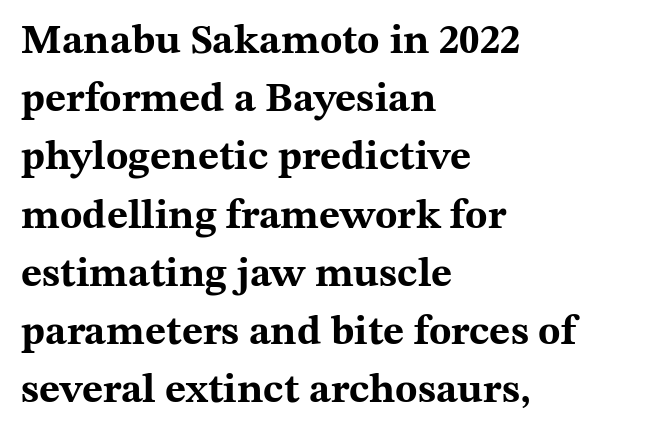
The image shows 41 px bold, wide serif type, upright; set left-aligned, normal line spacing (1.42x), normal letter spacing, not underlined; medium stroke contrast and a medium x-height.
